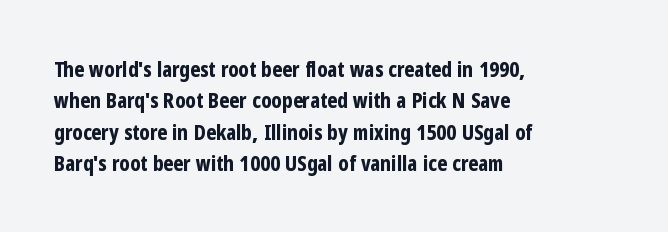
The image shows 21 px bold type, upright; set left-aligned, normal line spacing (1.49x), normal letter spacing, not underlined.
